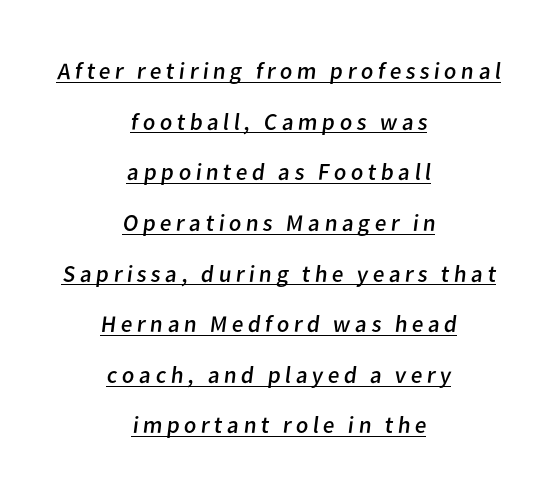
The image shows 24 px text type; set centered, loose line spacing (2.11x), underlined.
